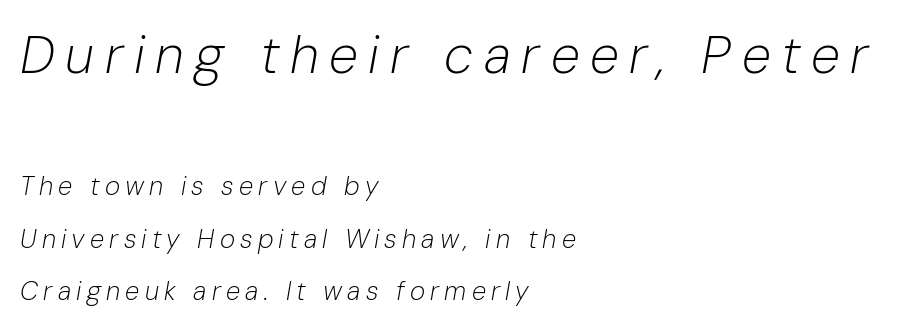
Words float on clear page, feet unadorned. Notice how the stems are inclined rather than vertical — that's the hallmark of italics. The passage shown stacks its lines with a broad gap. Caption: upper text group enlarged, lower text group reduced. The rendering anchors every line to the left-hand side. Is the letter spacing exaggerated? Yes — the characters are pushed far apart.
